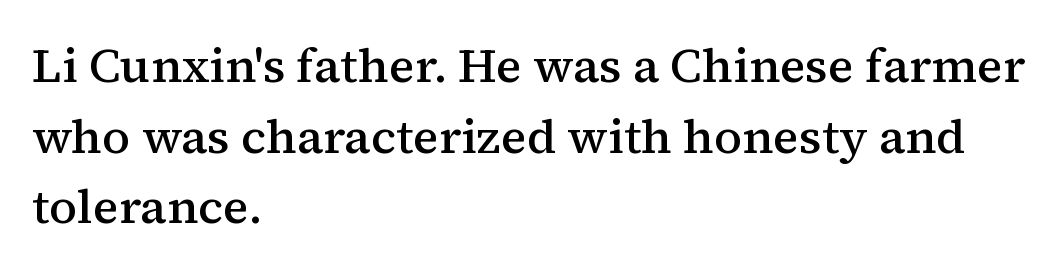
Q: Is the text bold? A: Semi-bold.
Q: Is the text italic (slanted)? A: No, it is upright.
Q: Is the typeface a serif or a sans-serif typeface? A: Serif.
Q: Is the text underlined? A: No.
Q: How is the paragraph aligned? A: Left-aligned.
Q: Is the spacing between letters normal or unusually wide? A: Normal.
Q: Is the spacing between lines tight, normal or loose? A: Normal.
Q: Width (condensed, normal, or wide)? A: Normal.
Q: Stroke contrast? A: Medium.
Q: x-height? A: Medium.
Q: Monospaced? A: No.
